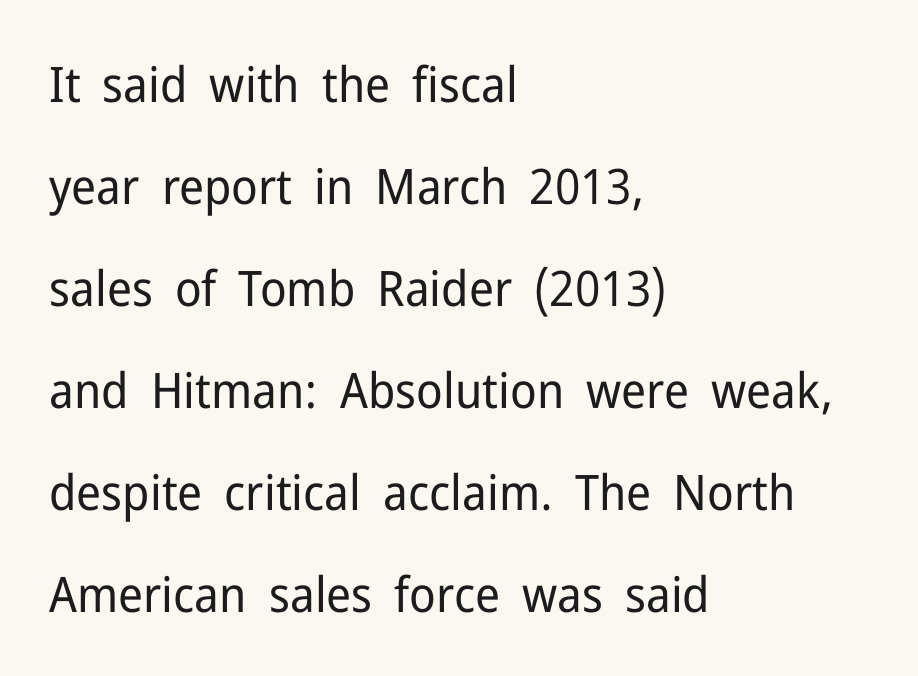
The image shows 49 px regular-weight sans-serif type, upright; set left-aligned, loose line spacing (2.08x), normal letter spacing, not underlined; low stroke contrast and a medium x-height.
